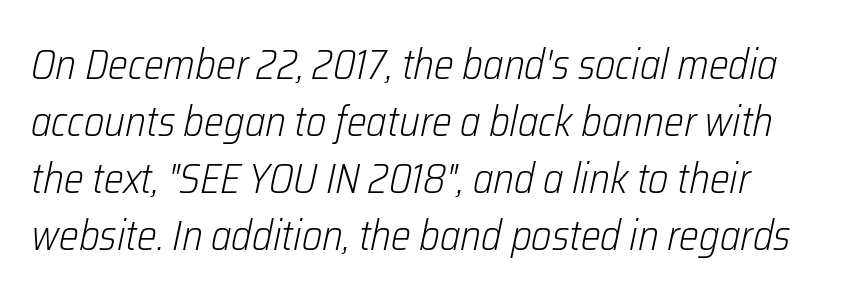
The image shows 42 px light, condensed type, italic (leaning right); set normal line spacing (1.36x), normal letter spacing, not underlined; low stroke contrast and a medium x-height.
